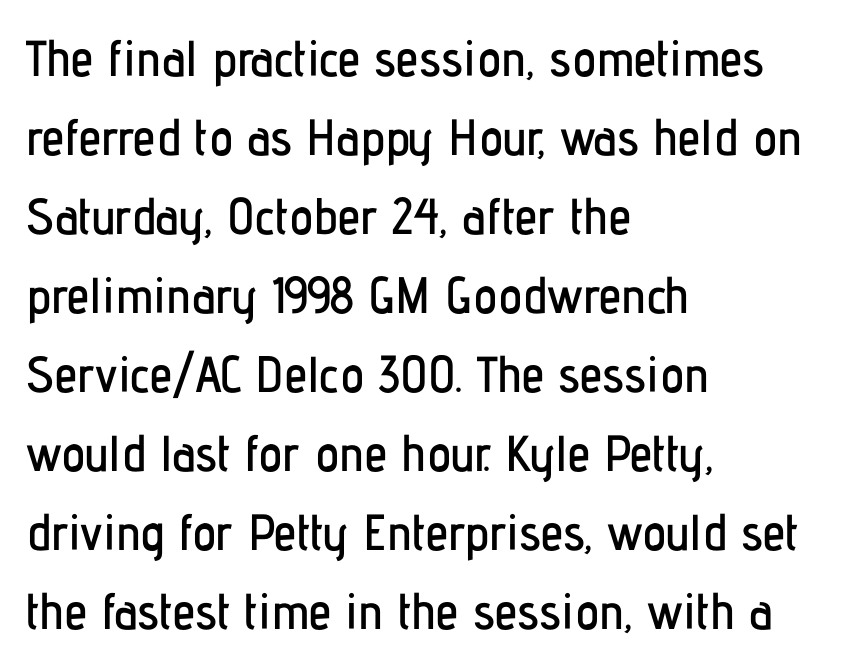
Q: Is the text italic (slanted)? A: No, it is upright.
Q: Is the typeface a serif or a sans-serif typeface? A: Sans-serif.
Q: Is the text underlined? A: No.
Q: How is the paragraph aligned? A: Left-aligned.
Q: Is the spacing between letters normal or unusually wide? A: Normal.
Q: Is the spacing between lines tight, normal or loose? A: Normal.
Q: Width (condensed, normal, or wide)? A: Condensed.
Q: Stroke contrast? A: Low.
Q: x-height? A: Medium.
Q: Monospaced? A: No.
